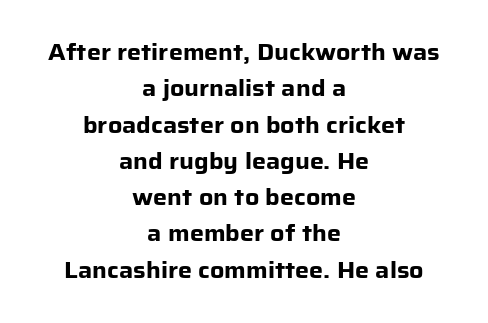
{"italic": "no", "bold": "yes", "underline": "no", "align": "center", "line_spacing": "normal", "line_spacing_ratio": 1.65, "letter_spacing": "normal", "letter_spacing_em": 0.0, "glyph_px": 22}
